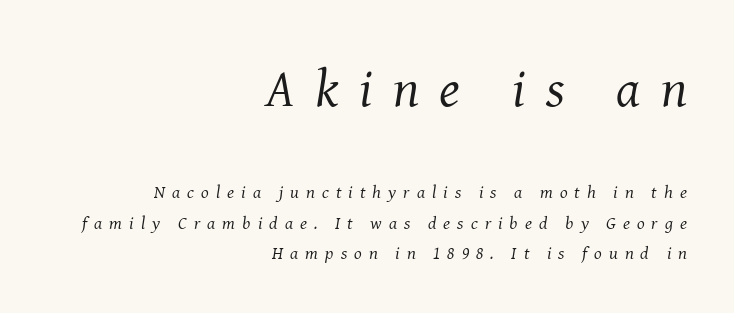
{"serif": "yes", "italic": "yes", "lean": "right", "slant_degrees": 8, "bold": "no", "weight": "regular", "width": "normal", "stroke_contrast": "medium", "x_height": "medium", "monospaced": "no", "underline": "no", "align": "right", "line_spacing": "normal", "line_spacing_ratio": 1.68, "letter_spacing": "wide", "letter_spacing_em": 0.39, "larger_block": "first", "size_ratio": 2.94, "glyph_px": 53}
